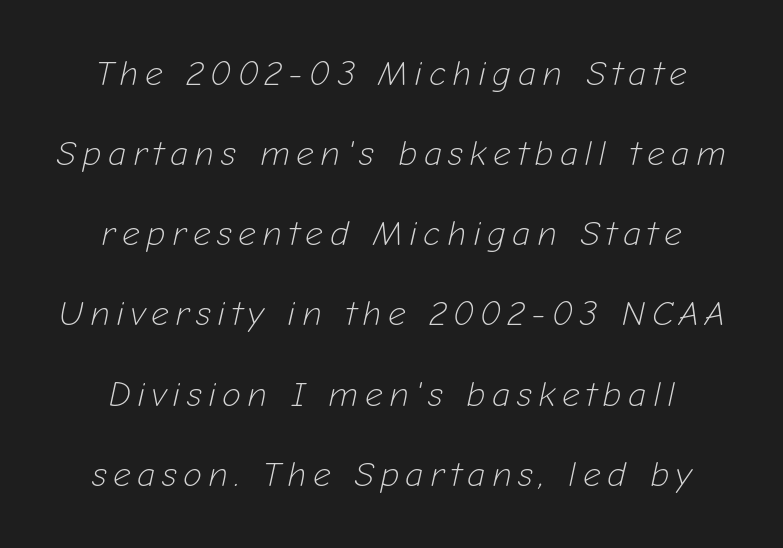
The string is rendered with underlining switched off. Stroke thickness stays within the range of a standard reading face or lighter. The glyphs look as if they've been sheared to an angle. Loosely led — the rows are spread out. Think of a printed novel: that variable character pitch is what you see here.
